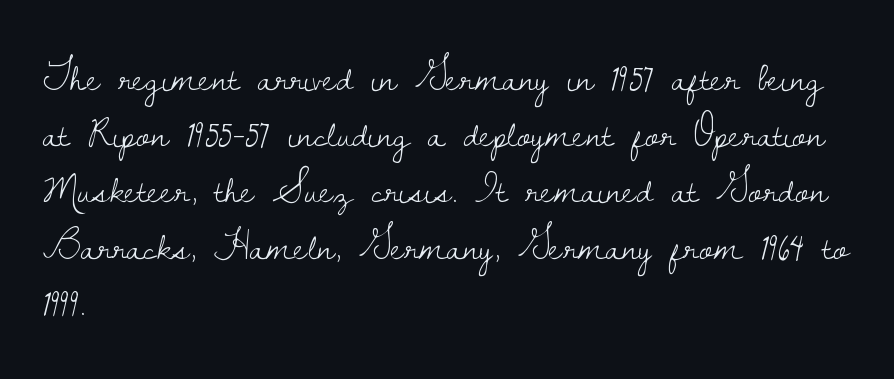
Q: Is the text bold? A: No.
Q: Is the text italic (slanted)? A: Yes.
Q: Is the typeface a serif or a sans-serif typeface? A: Serif.
Q: Is the text underlined? A: No.
Q: How is the paragraph aligned? A: Left-aligned.
Q: Is the spacing between letters normal or unusually wide? A: Normal.
Q: Is the spacing between lines tight, normal or loose? A: Normal.
Q: Width (condensed, normal, or wide)? A: Normal.
Q: Stroke contrast? A: Low.
Q: x-height? A: Small.
Q: Monospaced? A: No.
